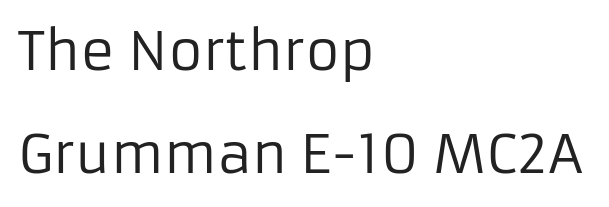
The image shows 53 px regular-weight sans-serif type, upright; set left-aligned, loose line spacing (1.95x), normal letter spacing, not underlined; low stroke contrast and a medium x-height.
